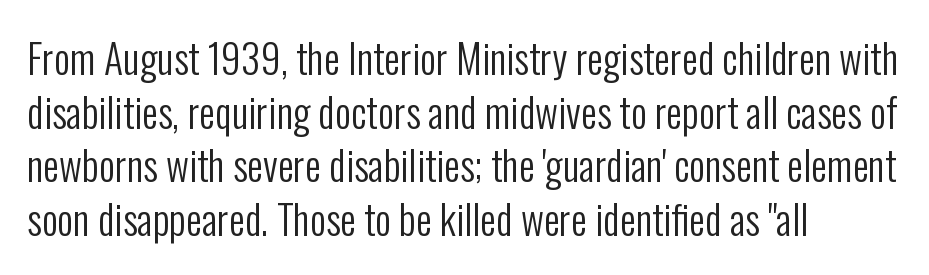
Q: Is the text bold? A: No.
Q: Is the text italic (slanted)? A: No, it is upright.
Q: Is the typeface a serif or a sans-serif typeface? A: Sans-serif.
Q: Is the text underlined? A: No.
Q: How is the paragraph aligned? A: Left-aligned.
Q: Is the spacing between letters normal or unusually wide? A: Normal.
Q: Is the spacing between lines tight, normal or loose? A: Normal.
Q: Width (condensed, normal, or wide)? A: Condensed.
Q: Stroke contrast? A: Low.
Q: x-height? A: Medium.
Q: Monospaced? A: No.
